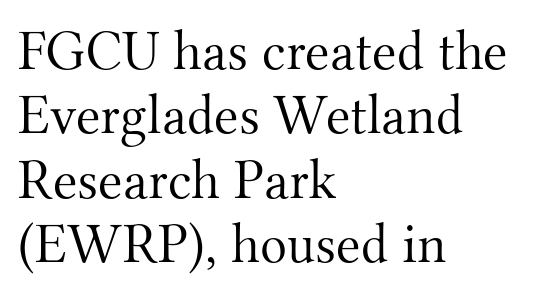
The image shows 56 px light serif type, upright; set left-aligned, tight line spacing (1.15x), normal letter spacing, not underlined; medium stroke contrast and a small x-height.
